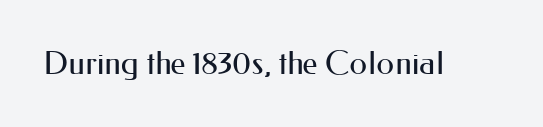
Q: Is the text bold? A: No.
Q: Is the text italic (slanted)? A: No, it is upright.
Q: Is the typeface a serif or a sans-serif typeface? A: Sans-serif.
Q: Is the text underlined? A: No.
Q: Is the spacing between letters normal or unusually wide? A: Normal.
Q: Width (condensed, normal, or wide)? A: Normal.
Q: Stroke contrast? A: Medium.
Q: x-height? A: Small.
Q: Monospaced? A: No.
